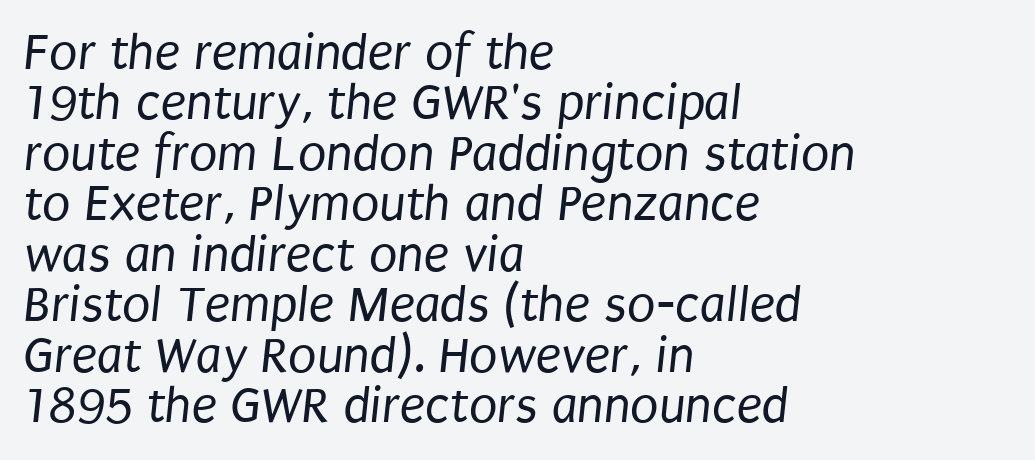
The image shows 52 px regular-weight, condensed sans-serif type; set left-aligned, tight line spacing (0.97x), normal letter spacing, not underlined; low stroke contrast and a large x-height.
